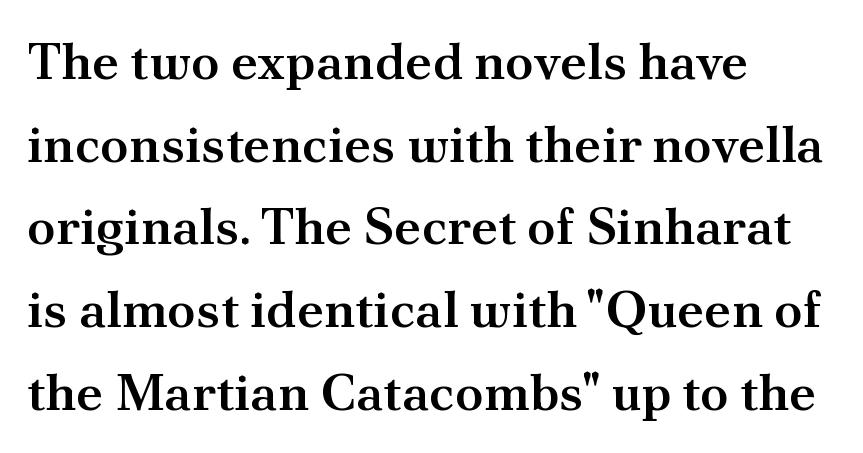
{"serif": "yes", "italic": "no", "bold": "semi", "weight": "semibold", "width": "normal", "stroke_contrast": "medium", "x_height": "small", "monospaced": "no", "underline": "no", "align": "left", "line_spacing": "normal", "line_spacing_ratio": 1.59, "letter_spacing": "normal", "letter_spacing_em": 0.0, "glyph_px": 52}
